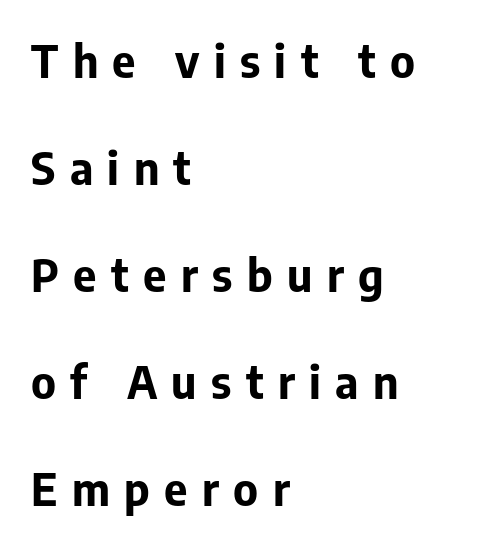
{"serif": "no", "italic": "no", "bold": "yes", "weight": "bold", "width": "normal", "stroke_contrast": "low", "x_height": "medium", "monospaced": "no", "underline": "no", "align": "left", "line_spacing": "loose", "line_spacing_ratio": 2.38, "letter_spacing": "wide", "letter_spacing_em": 0.32, "glyph_px": 45}
